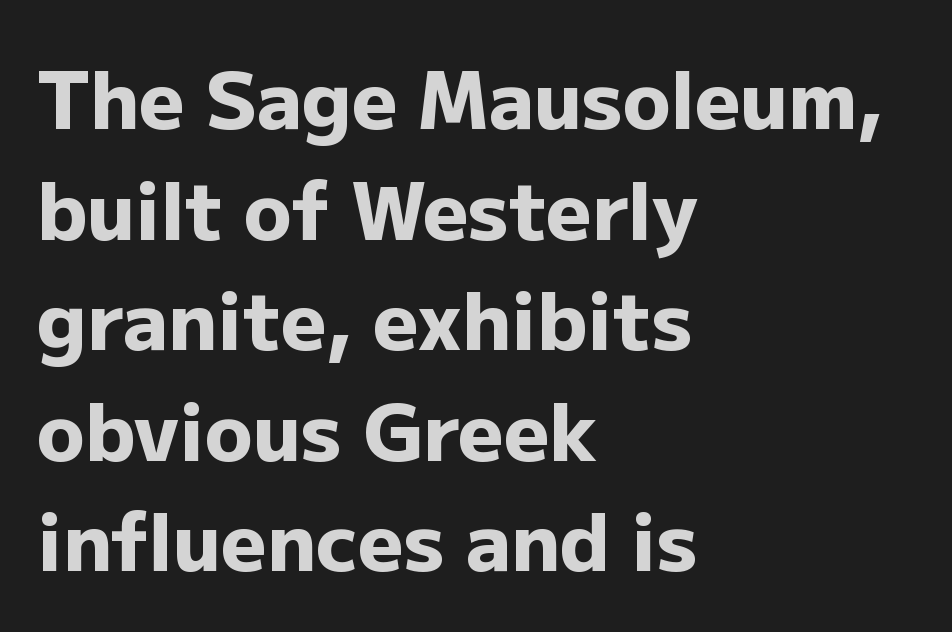
Q: Is the text bold? A: Yes.
Q: Is the text italic (slanted)? A: No, it is upright.
Q: Is the typeface a serif or a sans-serif typeface? A: Sans-serif.
Q: Is the text underlined? A: No.
Q: How is the paragraph aligned? A: Left-aligned.
Q: Is the spacing between letters normal or unusually wide? A: Normal.
Q: Is the spacing between lines tight, normal or loose? A: Normal.
Q: Width (condensed, normal, or wide)? A: Normal.
Q: Stroke contrast? A: Low.
Q: x-height? A: Medium.
Q: Monospaced? A: No.
